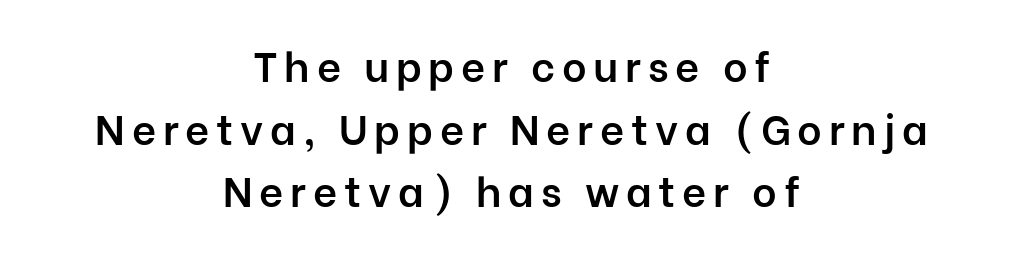
Regarding serifs, this sample does without them. The area under the type is left untouched. Typesetter's note: demi weight, one step under bold. In CSS terms this would be text-align: center. Does the leading feel generous? No, just average. Every character sits straight up, as roman type does.
